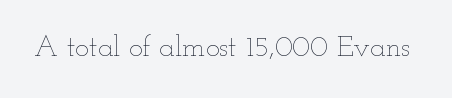
{"italic": "no", "bold": "no", "weight": "thin", "width": "wide", "stroke_contrast": "low", "x_height": "small", "monospaced": "no", "underline": "no", "letter_spacing": "normal", "letter_spacing_em": 0.0, "glyph_px": 29}
